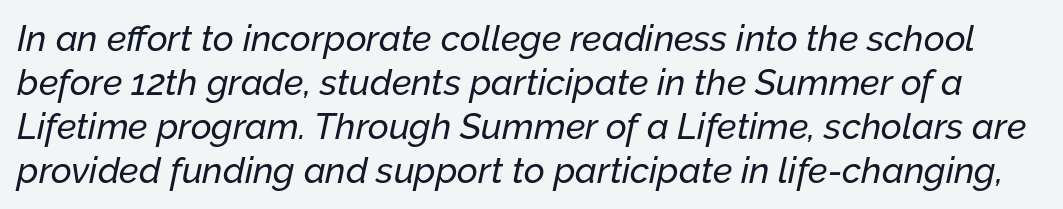
Is the type slanted? Yes — the strokes lean at a clear angle. Character widths vary here, with narrow letters taking less room than wide ones. The foot of each line stays bare and open. The horizontal fit of the characters is conventional and even.
